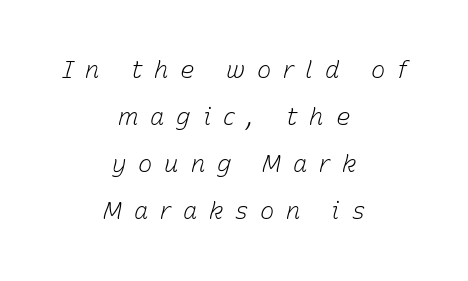
Q: Is the text bold? A: No.
Q: Is the text italic (slanted)? A: Yes, it leans right by about 15 degrees.
Q: Is the text underlined? A: No.
Q: How is the paragraph aligned? A: Centered.
Q: Is the spacing between letters normal or unusually wide? A: Unusually wide.
Q: Is the spacing between lines tight, normal or loose? A: Loose.
